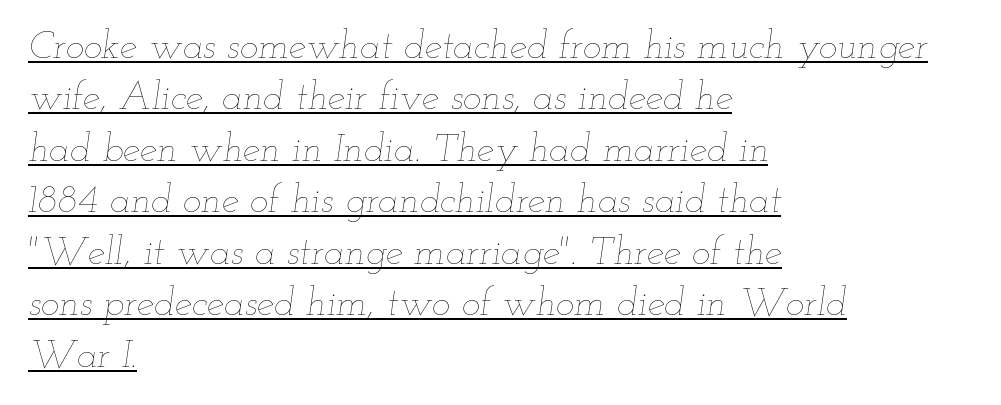
Regarding leading, the lines here are spaced in the standard way. No letter is thick-stroked: the sample isn't bold. Default kerning and tracking; the words read as compact shapes. Tall strokes in this sample are angled rather than plumb. A rule runs beneath these lines of type. Each letter keeps its own natural width here, so spacing adapts to shape.
